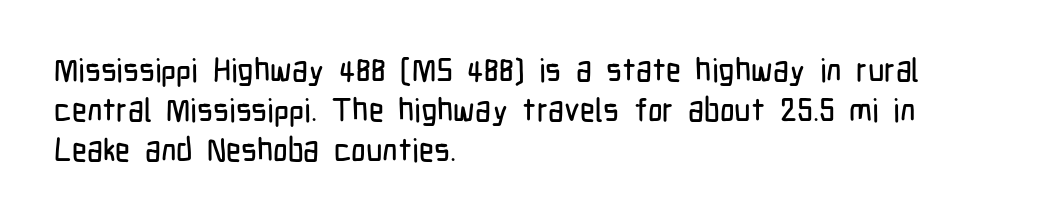
Q: Is the text italic (slanted)? A: No, it is upright.
Q: Is the typeface a serif or a sans-serif typeface? A: Sans-serif.
Q: Is the text underlined? A: No.
Q: How is the paragraph aligned? A: Left-aligned.
Q: Is the spacing between letters normal or unusually wide? A: Normal.
Q: Is the spacing between lines tight, normal or loose? A: Normal.
Q: Width (condensed, normal, or wide)? A: Condensed.
Q: Stroke contrast? A: Low.
Q: x-height? A: Medium.
Q: Monospaced? A: No.
